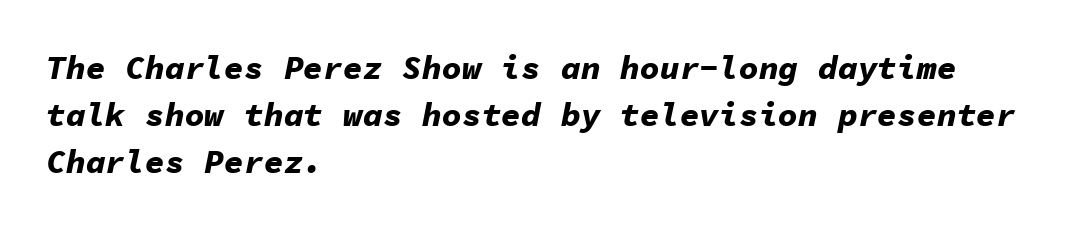
Characters follow at the spacing the type designer built in. The face used here has the dense, thick strokes of a bold. Yep, that's italic — everything's leaning. Just letters on the line, the space beneath them empty. This sample has the even, mechanical cadence of fixed-width lettering. Evenly set lines give the paragraph a standard silhouette.
